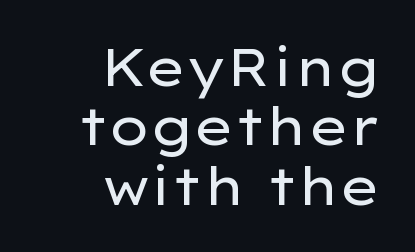
A flush-right, rag-left setting is used for this passage. These lines are rendered in a variable-pitch font. Clear beneath every line of the passage. Does extra space separate the letters? No, they use regular spacing. Whoever set this chose condensed vertical rhythm over breathing room. These glyphs show unthickened strokes, regular width or finer.
